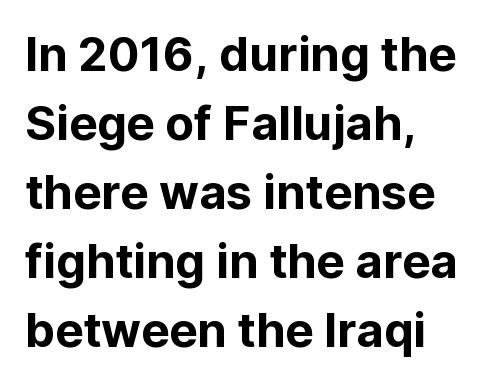
Reading down the block, your eye returns to a fixed left position each line. Descenders hang freely into open space. Compared with typical paragraphs, the rows here are spaced about the same. Do the characters align in a grid? No, the font is proportional.
